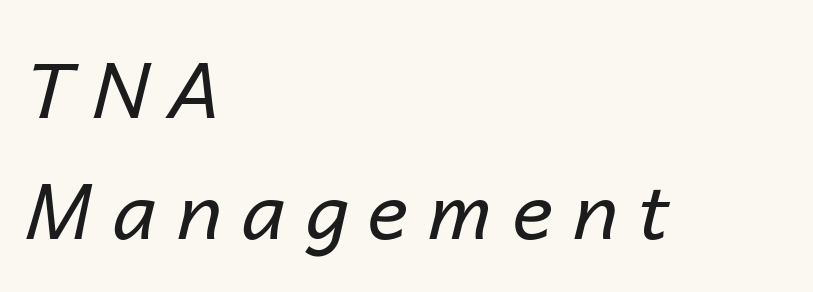
{"italic": "yes", "lean": "right", "slant_degrees": 14, "bold": "no", "weight": "regular", "width": "normal", "stroke_contrast": "low", "x_height": "medium", "monospaced": "no", "underline": "no", "align": "left", "line_spacing": "normal", "line_spacing_ratio": 1.55, "letter_spacing": "wide", "letter_spacing_em": 0.26, "glyph_px": 78}
